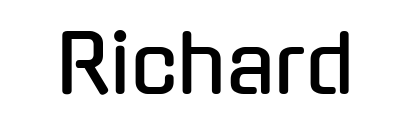
Q: Is the text italic (slanted)? A: No, it is upright.
Q: Is the typeface a serif or a sans-serif typeface? A: Sans-serif.
Q: Is the text underlined? A: No.
Q: Is the spacing between letters normal or unusually wide? A: Normal.
Q: Width (condensed, normal, or wide)? A: Condensed.
Q: Stroke contrast? A: Low.
Q: x-height? A: Medium.
Q: Monospaced? A: No.
